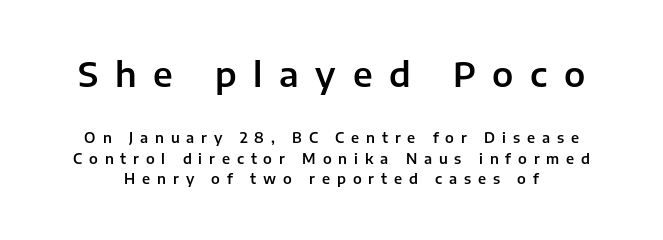
The image shows 34 px sans-serif type, upright; set normal line spacing (1.47x), unusually wide letter spacing (+0.49 em), not underlined; the first (top) block is 2.43x larger; low stroke contrast and a medium x-height.
